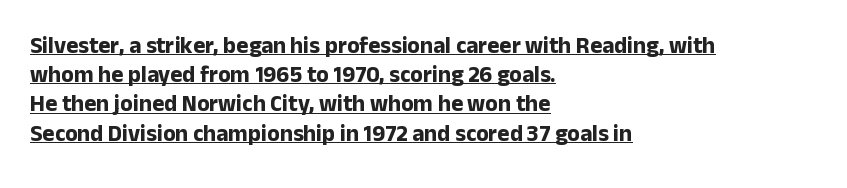
Q: Is the text bold? A: Yes.
Q: Is the text italic (slanted)? A: No, it is upright.
Q: Is the text underlined? A: Yes.
Q: How is the paragraph aligned? A: Left-aligned.
Q: Is the spacing between letters normal or unusually wide? A: Normal.
Q: Is the spacing between lines tight, normal or loose? A: Normal.
